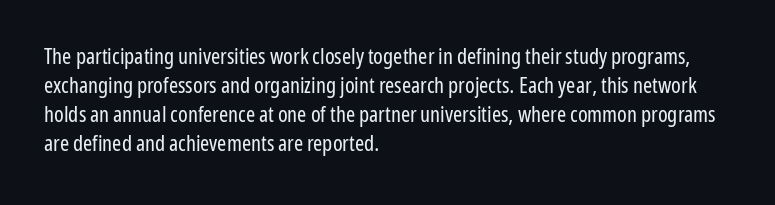
{"italic": "no", "bold": "no", "underline": "no", "align": "left", "line_spacing": "normal", "line_spacing_ratio": 1.32, "letter_spacing": "normal", "letter_spacing_em": 0.0, "glyph_px": 22}
